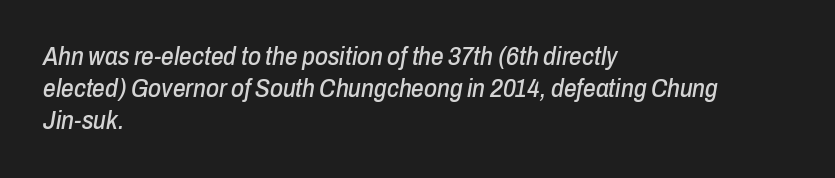
Q: Is the text italic (slanted)? A: Yes, it leans right by about 10 degrees.
Q: Is the text underlined? A: No.
Q: How is the paragraph aligned? A: Left-aligned.
Q: Is the spacing between letters normal or unusually wide? A: Normal.
Q: Is the spacing between lines tight, normal or loose? A: Normal.
